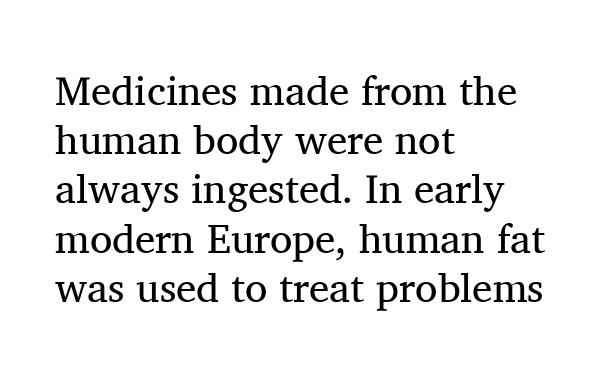
The gap between lines stays unmarked. Weight class: somewhere from thin through regular. The text block is weighted toward the left margin, trailing off unevenly rightward. A typesetter would label this face a serif.
